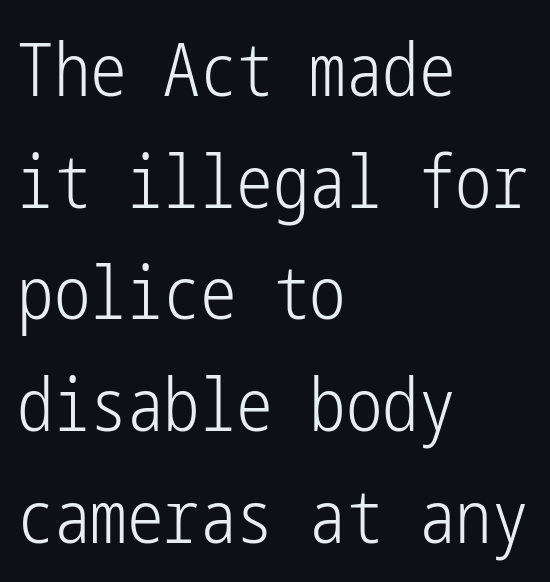
Q: Is the text bold? A: No.
Q: Is the text italic (slanted)? A: No, it is upright.
Q: Is the typeface a serif or a sans-serif typeface? A: Sans-serif.
Q: Is the text underlined? A: No.
Q: How is the paragraph aligned? A: Left-aligned.
Q: Is the spacing between letters normal or unusually wide? A: Normal.
Q: Is the spacing between lines tight, normal or loose? A: Normal.
Q: Width (condensed, normal, or wide)? A: Condensed.
Q: Stroke contrast? A: Low.
Q: x-height? A: Medium.
